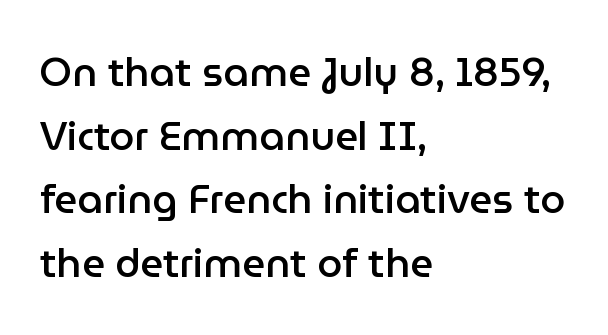
{"serif": "no", "italic": "no", "bold": "semi", "weight": "semibold", "width": "normal", "stroke_contrast": "low", "x_height": "medium", "monospaced": "no", "underline": "no", "align": "left", "line_spacing": "normal", "line_spacing_ratio": 1.59, "letter_spacing": "normal", "letter_spacing_em": 0.0, "glyph_px": 40}
